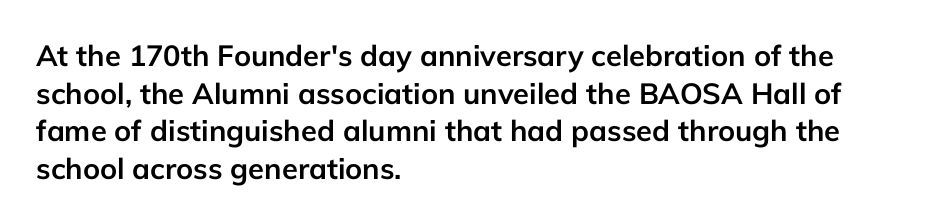
{"serif": "no", "italic": "no", "bold": "yes", "weight": "semibold", "width": "normal", "stroke_contrast": "low", "x_height": "medium", "monospaced": "no", "underline": "no", "align": "left", "line_spacing": "normal", "line_spacing_ratio": 1.3, "letter_spacing": "normal", "letter_spacing_em": 0.0, "glyph_px": 29}
